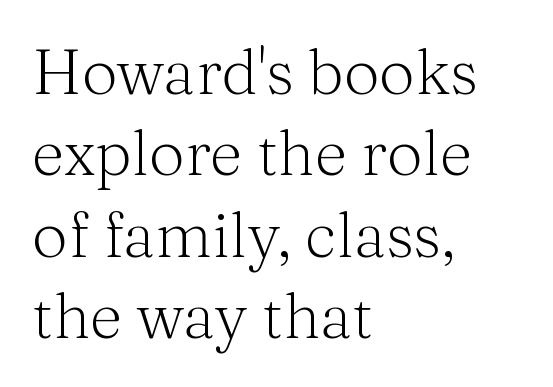
Compared with typical body copy, the letter spacing here is the same. A serif font was chosen for this passage. The block of text has a typical density, with ordinary space between rows. Descender tails drop into unmarked territory. The passage is arranged the way most books set body copy — flush left. Does the lettering tilt? It doesn't — this is upright.
